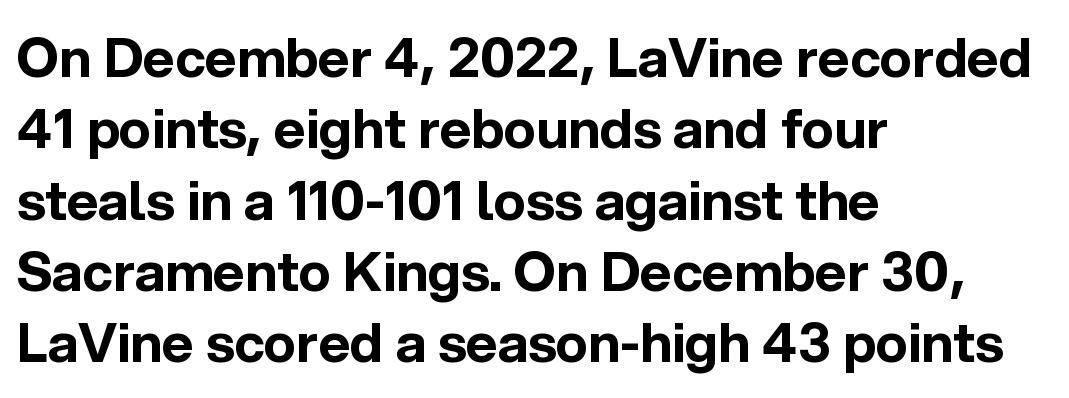
The image shows 54 px bold sans-serif type, upright; set left-aligned, normal line spacing (1.32x), normal letter spacing, not underlined; a medium x-height.
